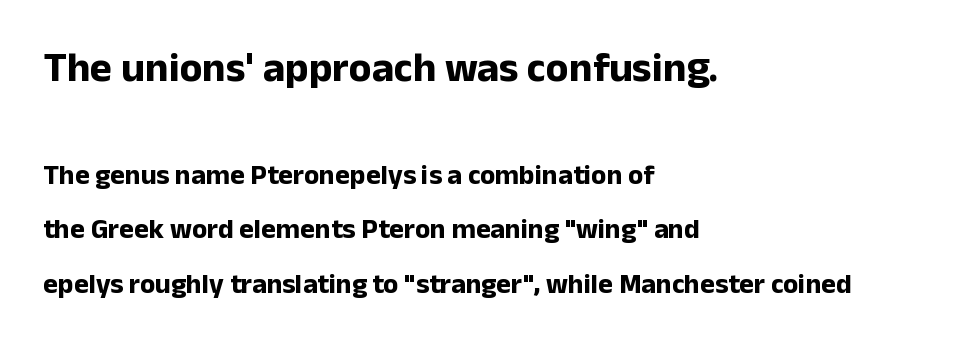
The image shows 42 px bold sans-serif type, upright; set left-aligned, loose line spacing (1.94x), normal letter spacing, not underlined; the first (top) block is 1.5x larger; low stroke contrast and a medium x-height.
